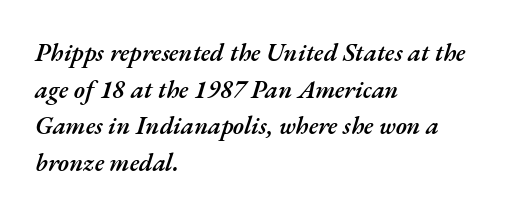
The image shows 25 px text type, italic (leaning right); set left-aligned, normal line spacing (1.47x), normal letter spacing, not underlined.
